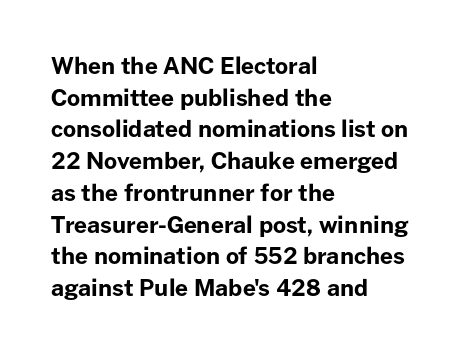
{"italic": "no", "bold": "yes", "underline": "no", "align": "left", "line_spacing": "normal", "line_spacing_ratio": 1.38, "letter_spacing": "normal", "letter_spacing_em": 0.0, "glyph_px": 23}
